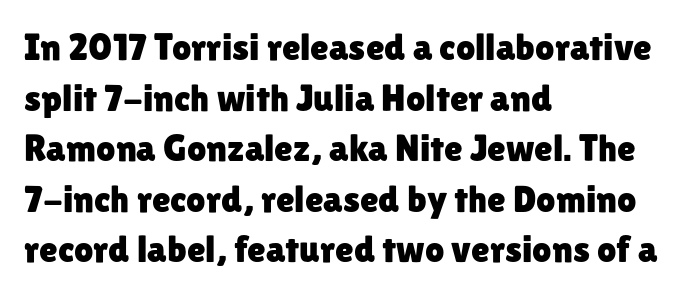
{"serif": "no", "italic": "no", "width": "normal", "stroke_contrast": "low", "x_height": "medium", "monospaced": "no", "underline": "no", "align": "left", "line_spacing": "normal", "line_spacing_ratio": 1.33, "letter_spacing": "normal", "letter_spacing_em": 0.0, "glyph_px": 38}
